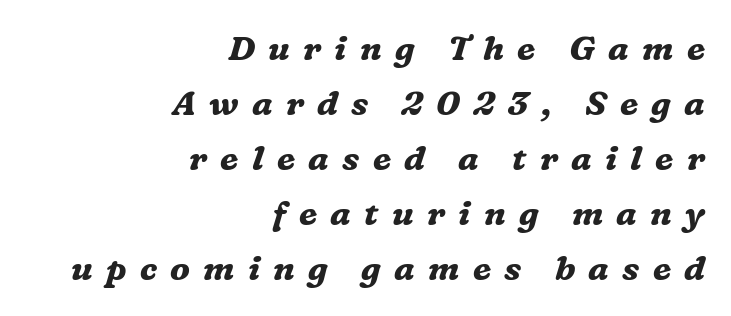
Q: Is the text bold? A: Yes.
Q: Is the text italic (slanted)? A: Yes, it leans right by about 16 degrees.
Q: Is the typeface a serif or a sans-serif typeface? A: Serif.
Q: Is the text underlined? A: No.
Q: How is the paragraph aligned? A: Right-aligned.
Q: Is the spacing between letters normal or unusually wide? A: Unusually wide.
Q: Is the spacing between lines tight, normal or loose? A: Normal.
Q: Width (condensed, normal, or wide)? A: Normal.
Q: Stroke contrast? A: Medium.
Q: x-height? A: Medium.
Q: Monospaced? A: No.
